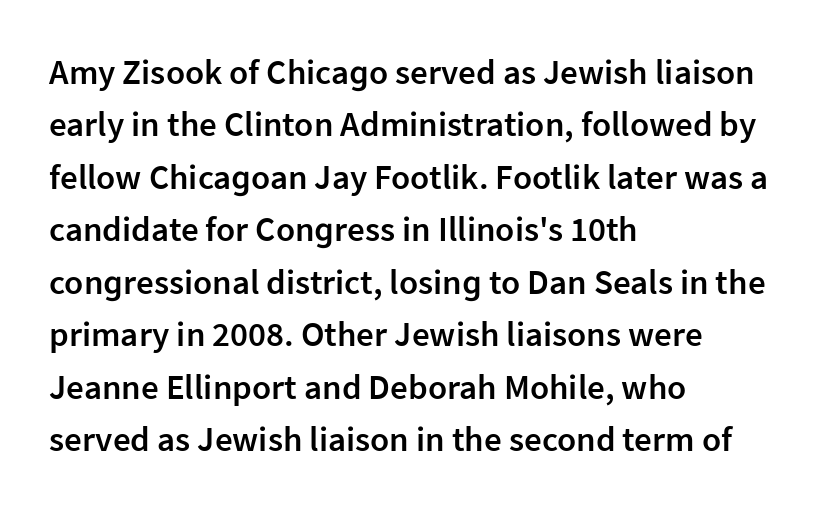
Q: Is the text bold? A: Semi-bold.
Q: Is the text italic (slanted)? A: No, it is upright.
Q: Is the typeface a serif or a sans-serif typeface? A: Sans-serif.
Q: Is the text underlined? A: No.
Q: How is the paragraph aligned? A: Left-aligned.
Q: Is the spacing between letters normal or unusually wide? A: Normal.
Q: Is the spacing between lines tight, normal or loose? A: Normal.
Q: Width (condensed, normal, or wide)? A: Normal.
Q: Stroke contrast? A: Low.
Q: x-height? A: Medium.
Q: Monospaced? A: No.
